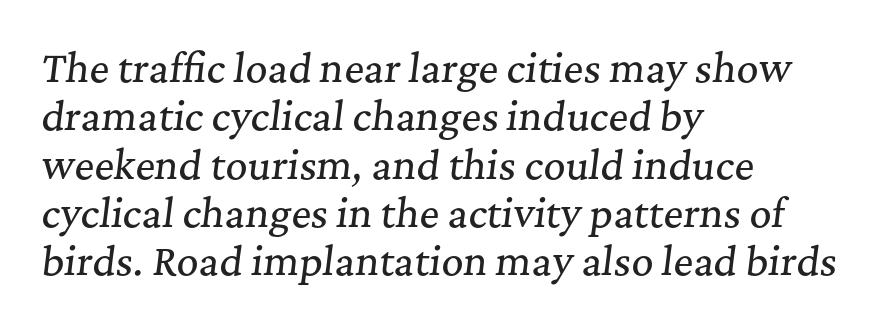
The image shows 38 px serif type, italic (leaning right); set left-aligned, normal line spacing (1.27x), normal letter spacing, not underlined; medium stroke contrast and a medium x-height.
